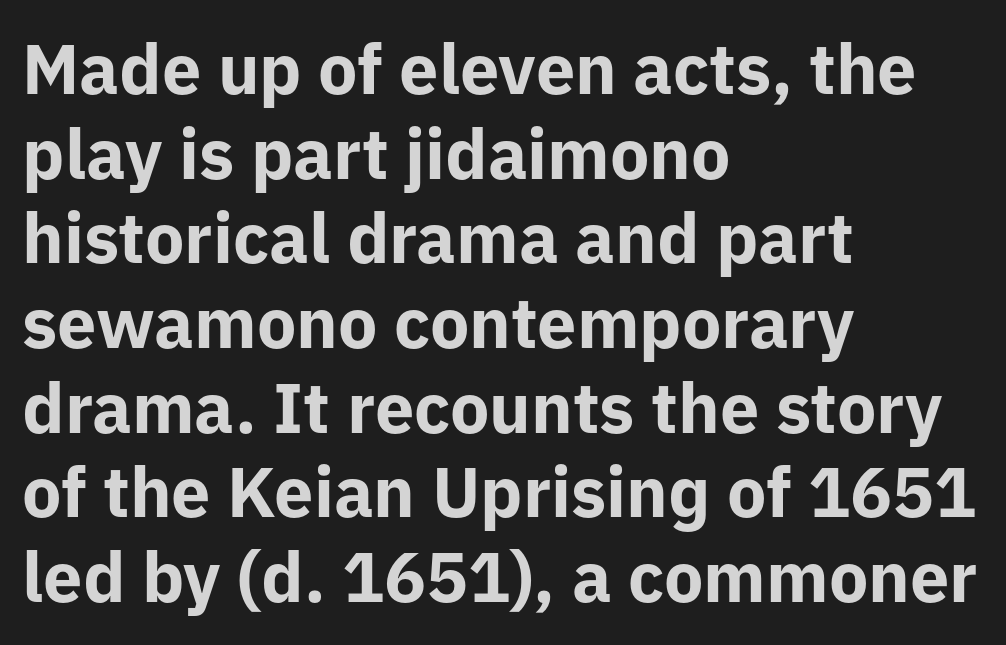
{"serif": "no", "italic": "no", "bold": "yes", "weight": "bold", "width": "normal", "stroke_contrast": "low", "x_height": "medium", "monospaced": "no", "underline": "no", "align": "left", "line_spacing_ratio": 1.21, "letter_spacing": "normal", "letter_spacing_em": 0.0, "glyph_px": 70}
